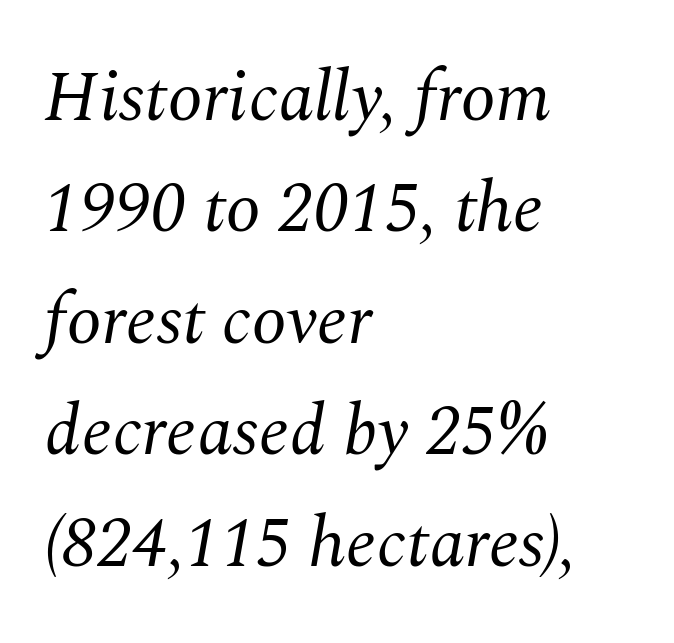
Here the designer chose a conventional face with non-uniform glyph widths. Between one letter and the next there's only the usual sliver of space. Rule under the text: the space is simply empty. Rendered with sloped, italic letterforms.
